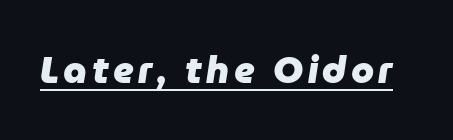
{"italic": "yes", "lean": "right", "slant_degrees": 9, "bold": "yes", "weight": "heavy", "width": "normal", "stroke_contrast": "low", "x_height": "medium", "monospaced": "no", "underline": "yes", "glyph_px": 37}
